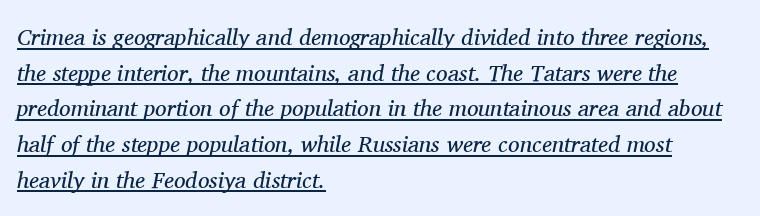
{"italic": "yes", "lean": "right", "slant_degrees": 11, "bold": "no", "underline": "yes", "align": "left", "line_spacing": "normal", "line_spacing_ratio": 1.55, "letter_spacing": "normal", "letter_spacing_em": 0.0, "glyph_px": 23}
